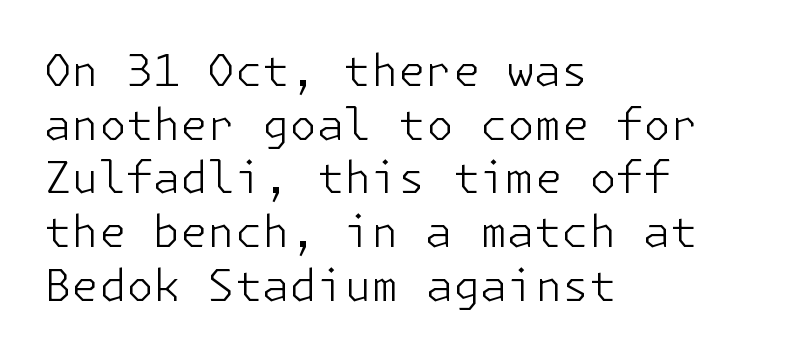
The image shows 44 px light sans-serif type, upright; set left-aligned, line spacing 1.22x, normal letter spacing, not underlined; low stroke contrast and a medium x-height.
